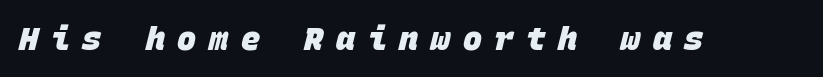
Q: Is the text bold? A: Yes.
Q: Is the typeface a serif or a sans-serif typeface? A: Sans-serif.
Q: Is the text underlined? A: No.
Q: Is the spacing between letters normal or unusually wide? A: Unusually wide.
Q: Width (condensed, normal, or wide)? A: Normal.
Q: Stroke contrast? A: Low.
Q: x-height? A: Large.
Q: Monospaced? A: Yes.
